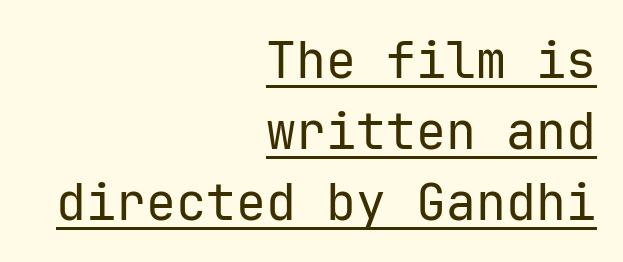
{"serif": "no", "italic": "no", "bold": "no", "weight": "regular", "width": "normal", "stroke_contrast": "low", "x_height": "medium", "monospaced": "yes", "underline": "yes", "align": "right", "line_spacing": "normal", "line_spacing_ratio": 1.42, "letter_spacing": "normal", "letter_spacing_em": 0.0, "glyph_px": 50}
